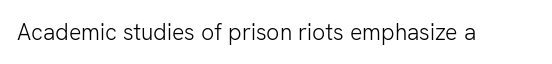
Q: Is the text bold? A: No.
Q: Is the text italic (slanted)? A: No, it is upright.
Q: Is the text underlined? A: No.
Q: Is the spacing between letters normal or unusually wide? A: Normal.
